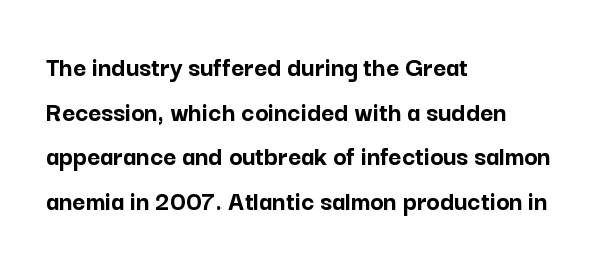
The rendering keeps characters at their native spacing. Notice how the passage keeps a crisp vertical edge on the left only. The typeface chosen for these lines omits serifs. Strokes here are thick enough to call this a true bold. The vertical gap from one line to the next is medium. Note the varied advance widths — an 'i' is clearly narrower than an 'm'.
